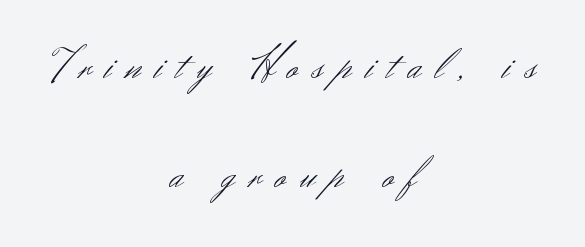
{"serif": "no", "bold": "no", "weight": "light", "width": "normal", "stroke_contrast": "medium", "x_height": "small", "monospaced": "no", "underline": "no", "align": "center", "line_spacing": "loose", "line_spacing_ratio": 2.43, "letter_spacing": "wide", "letter_spacing_em": 0.32, "glyph_px": 45}
